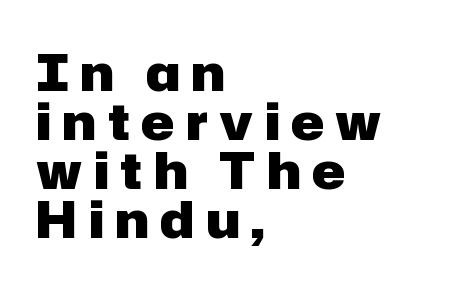
Does the type have serifs? No, each stem ends abruptly. The paragraph has a hard left edge and a soft right edge. Each letter keeps its own natural width here, so spacing adapts to shape. I'd describe the lettering as bold — thick and assertive.
